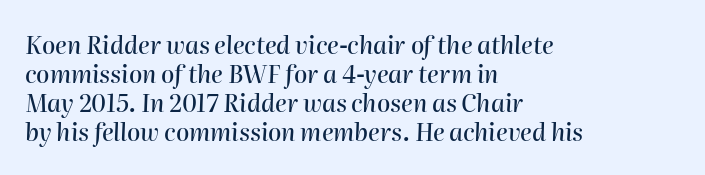
Q: Is the text italic (slanted)? A: Yes, it leans right by about 2 degrees.
Q: Is the text underlined? A: No.
Q: How is the paragraph aligned? A: Left-aligned.
Q: Is the spacing between letters normal or unusually wide? A: Normal.
